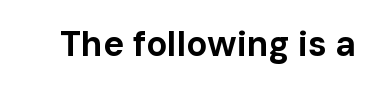
{"serif": "no", "italic": "no", "bold": "yes", "weight": "bold", "width": "normal", "stroke_contrast": "low", "x_height": "medium", "monospaced": "no", "underline": "no", "letter_spacing": "normal", "letter_spacing_em": 0.0, "glyph_px": 35}
